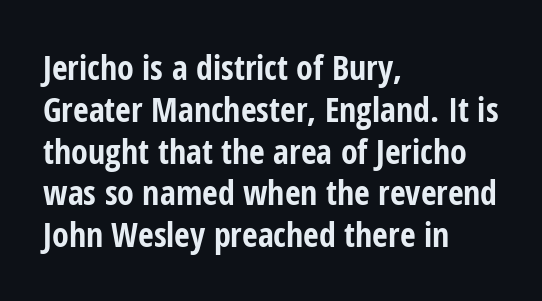
Q: Is the text bold? A: Yes.
Q: Is the text italic (slanted)? A: No, it is upright.
Q: Is the typeface a serif or a sans-serif typeface? A: Sans-serif.
Q: Is the text underlined? A: No.
Q: How is the paragraph aligned? A: Left-aligned.
Q: Is the spacing between letters normal or unusually wide? A: Normal.
Q: Width (condensed, normal, or wide)? A: Condensed.
Q: Stroke contrast? A: Low.
Q: x-height? A: Medium.
Q: Monospaced? A: No.
